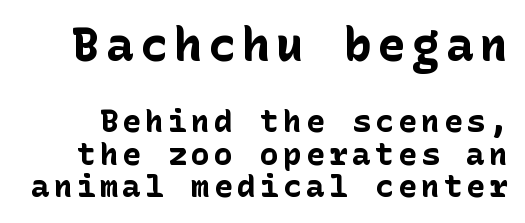
Q: Is the text bold? A: Yes.
Q: Is the text italic (slanted)? A: No, it is upright.
Q: Is the typeface a serif or a sans-serif typeface? A: Sans-serif.
Q: Is the text underlined? A: No.
Q: Is the spacing between lines tight, normal or loose? A: Tight.
Q: Which block of text is set in a larger size, the first (top) or the second (bottom)? A: The first (top) one.
Q: Width (condensed, normal, or wide)? A: Normal.
Q: Stroke contrast? A: Low.
Q: x-height? A: Medium.
